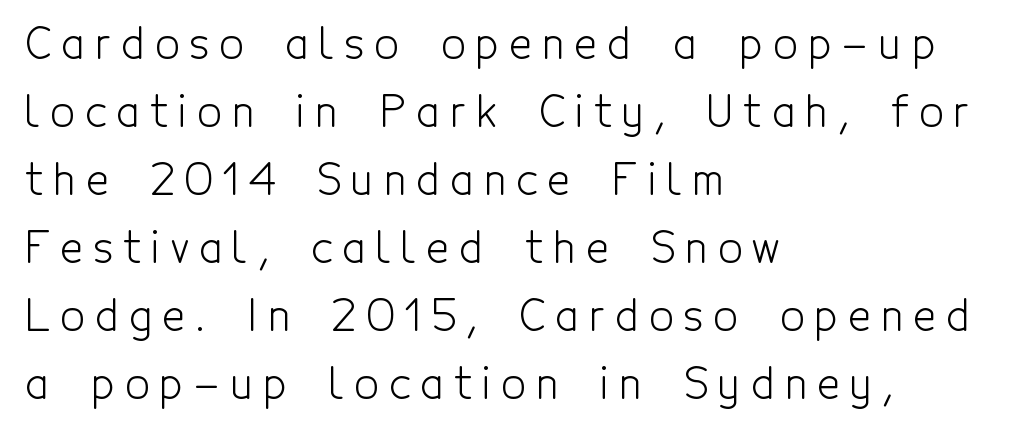
{"serif": "no", "italic": "no", "bold": "no", "weight": "light", "width": "condensed", "x_height": "medium", "monospaced": "no", "underline": "no", "align": "left", "line_spacing": "normal", "line_spacing_ratio": 1.58, "letter_spacing": "wide", "letter_spacing_em": 0.24, "glyph_px": 43}
